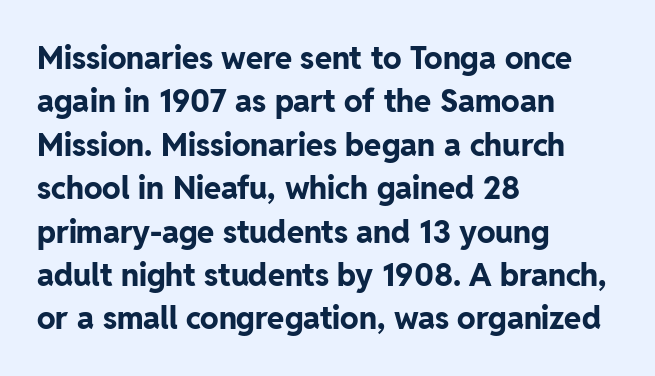
Q: Is the text bold? A: Yes.
Q: Is the text italic (slanted)? A: No, it is upright.
Q: Is the typeface a serif or a sans-serif typeface? A: Sans-serif.
Q: Is the text underlined? A: No.
Q: How is the paragraph aligned? A: Left-aligned.
Q: Is the spacing between letters normal or unusually wide? A: Normal.
Q: Is the spacing between lines tight, normal or loose? A: Normal.
Q: Width (condensed, normal, or wide)? A: Normal.
Q: Stroke contrast? A: Low.
Q: x-height? A: Medium.
Q: Monospaced? A: No.
